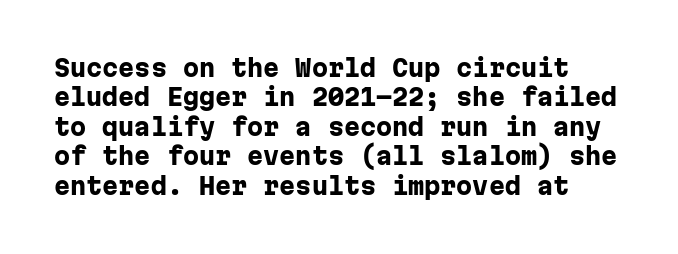
The image shows 23 px bold type, upright; set normal line spacing (1.28x), normal letter spacing, not underlined.
